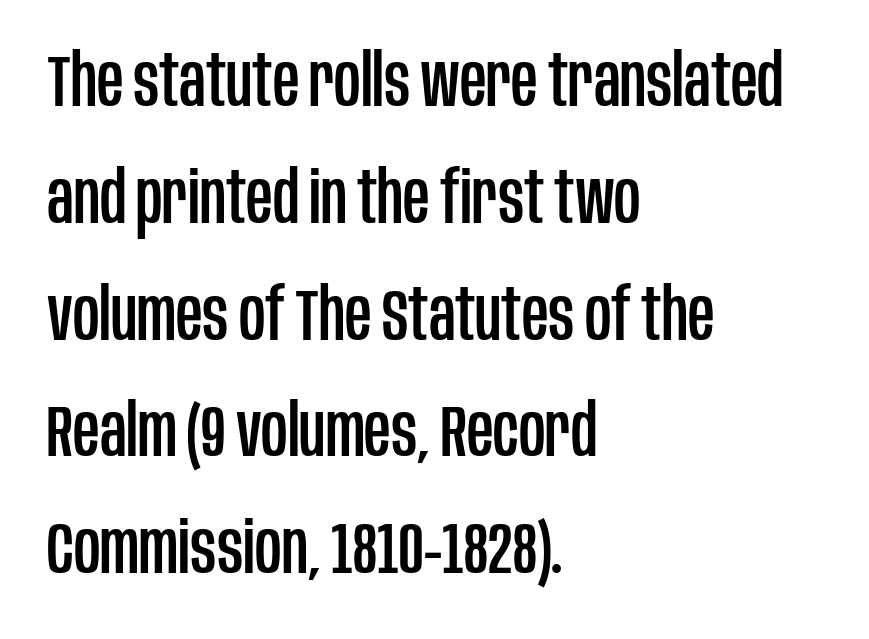
The image shows 73 px condensed sans-serif type, upright; set left-aligned, normal line spacing (1.6x), normal letter spacing, not underlined; low stroke contrast and a large x-height.
